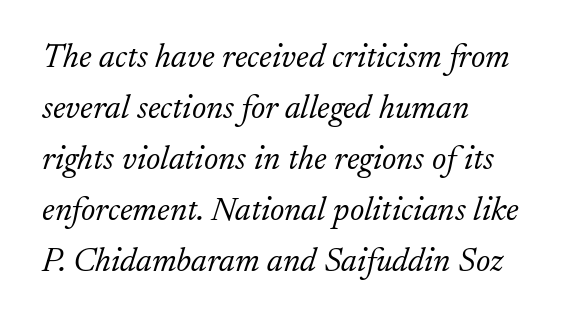
{"serif": "yes", "italic": "yes", "lean": "right", "slant_degrees": 17, "bold": "no", "weight": "light", "width": "normal", "stroke_contrast": "low", "x_height": "small", "monospaced": "no", "underline": "no", "align": "left", "line_spacing": "normal", "line_spacing_ratio": 1.5, "letter_spacing": "normal", "letter_spacing_em": 0.0, "glyph_px": 34}
